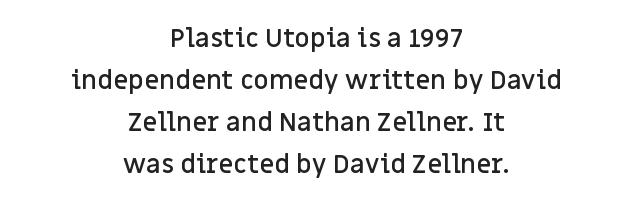
The image shows 26 px text type, upright; set centered, normal line spacing (1.62x), normal letter spacing, not underlined.
